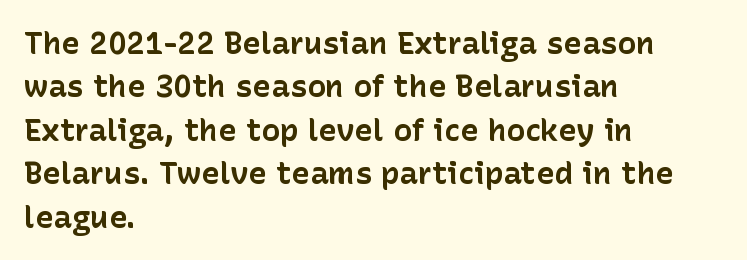
Underlining? Definitely not there. Short and long lines alike share a common starting point at left. Compared with typical paragraphs, the rows here are spaced about the same. This rendering leaves character spacing at its baseline value. Italic: no, the glyphs are upright roman.
